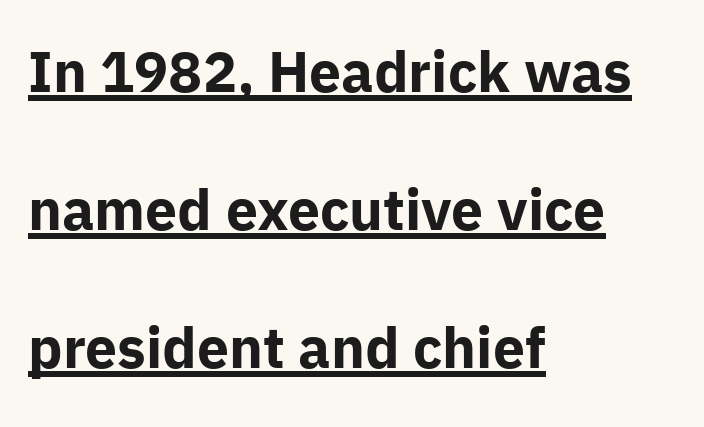
Q: Is the text bold? A: Yes.
Q: Is the text italic (slanted)? A: No, it is upright.
Q: Is the typeface a serif or a sans-serif typeface? A: Sans-serif.
Q: Is the text underlined? A: Yes.
Q: How is the paragraph aligned? A: Left-aligned.
Q: Is the spacing between letters normal or unusually wide? A: Normal.
Q: Is the spacing between lines tight, normal or loose? A: Loose.
Q: Width (condensed, normal, or wide)? A: Normal.
Q: Stroke contrast? A: Low.
Q: x-height? A: Medium.
Q: Monospaced? A: No.
